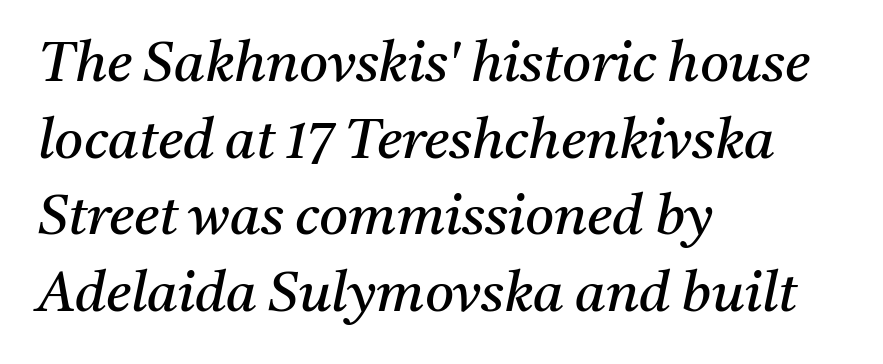
{"serif": "yes", "italic": "yes", "lean": "right", "slant_degrees": 11, "bold": "no", "weight": "regular", "width": "normal", "stroke_contrast": "medium", "x_height": "medium", "monospaced": "no", "underline": "no", "align": "left", "line_spacing": "normal", "line_spacing_ratio": 1.37, "letter_spacing": "normal", "letter_spacing_em": 0.0, "glyph_px": 56}
